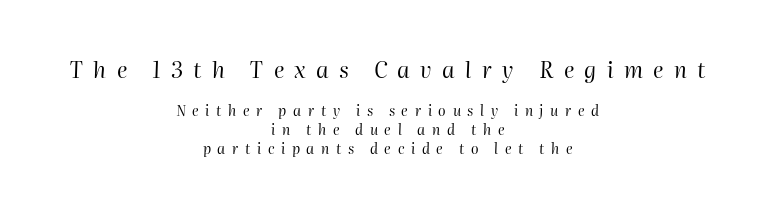
Q: Is the text bold? A: No.
Q: Is the text italic (slanted)? A: Yes, it leans right by about 2 degrees.
Q: Is the text underlined? A: No.
Q: How is the paragraph aligned? A: Centered.
Q: Is the spacing between letters normal or unusually wide? A: Unusually wide.
Q: Is the spacing between lines tight, normal or loose? A: Normal.
Q: Which block of text is set in a larger size, the first (top) or the second (bottom)? A: The first (top) one.
